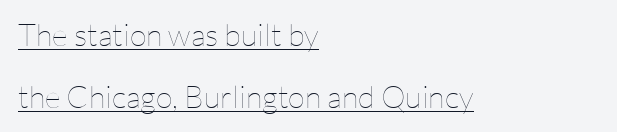
The image shows 31 px thin type, upright; set left-aligned, loose line spacing (2.0x), normal letter spacing, underlined; low stroke contrast and a medium x-height.
